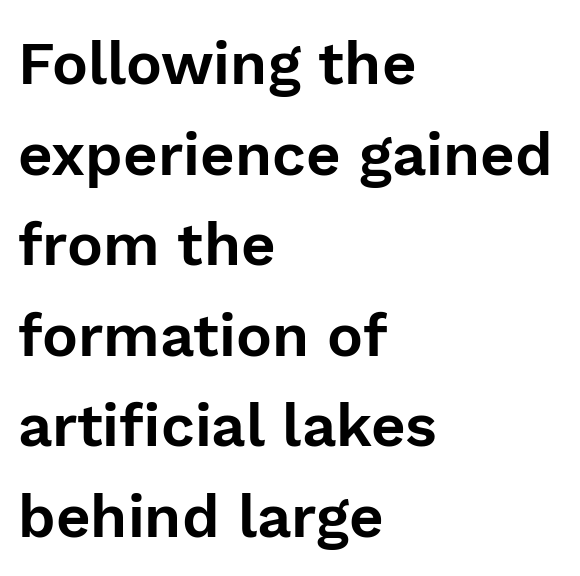
The type sits square on the baseline with zero lean. The ragged edge is on the right, which tells us the setting is flush left. The passage shown stacks its lines at a standard gap. The letters advance in unequal steps, a hallmark of proportional type. Compared with typical body copy, the letter spacing here is the same.
